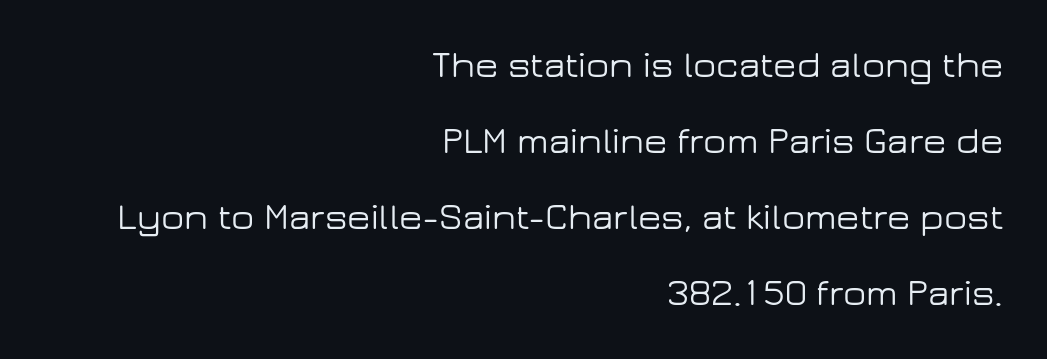
{"serif": "no", "italic": "no", "width": "wide", "stroke_contrast": "low", "x_height": "medium", "monospaced": "no", "underline": "no", "align": "right", "line_spacing": "loose", "line_spacing_ratio": 2.0, "letter_spacing": "normal", "letter_spacing_em": 0.0, "glyph_px": 38}
